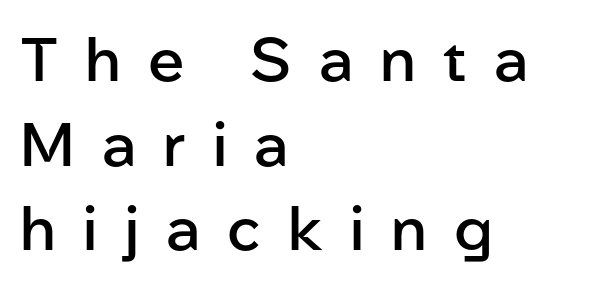
Decoration check: the copy has no underline. The sample has been set in demibold, a notch under bold. The rendering inserts visible extra space after every character. One glance says typical: line gaps are just what's usual. No feet cap the strokes, marking this as sans-serif type.
